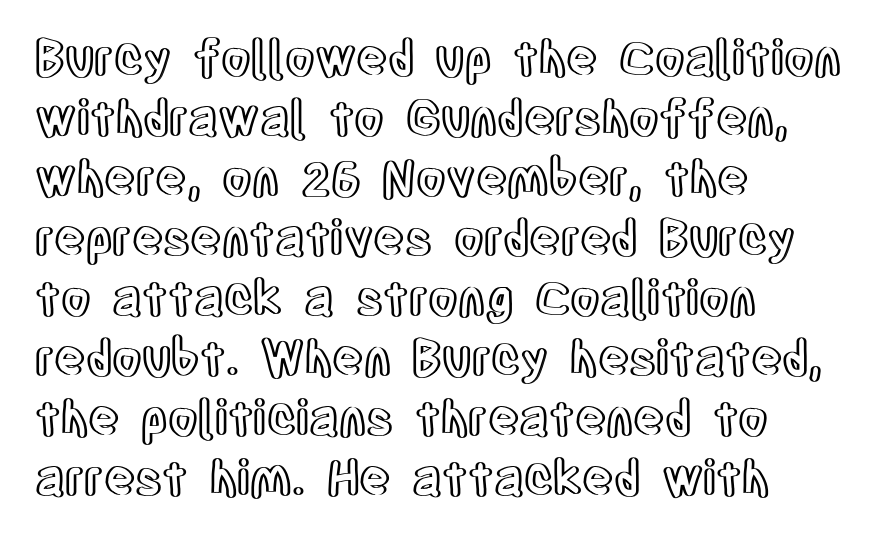
The image shows 48 px condensed type, upright; set left-aligned, normal line spacing (1.25x), normal letter spacing, not underlined; a large x-height.
